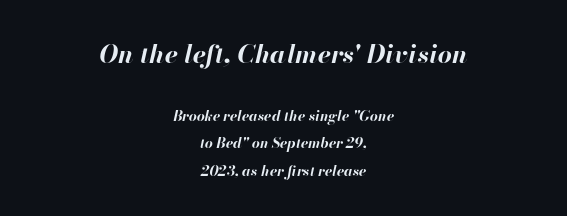
{"italic": "yes", "lean": "right", "slant_degrees": 13, "bold": "yes", "underline": "no", "align": "center", "line_spacing": "loose", "line_spacing_ratio": 1.96, "letter_spacing": "normal", "letter_spacing_em": 0.0, "larger_block": "first", "size_ratio": 1.79, "glyph_px": 25}
